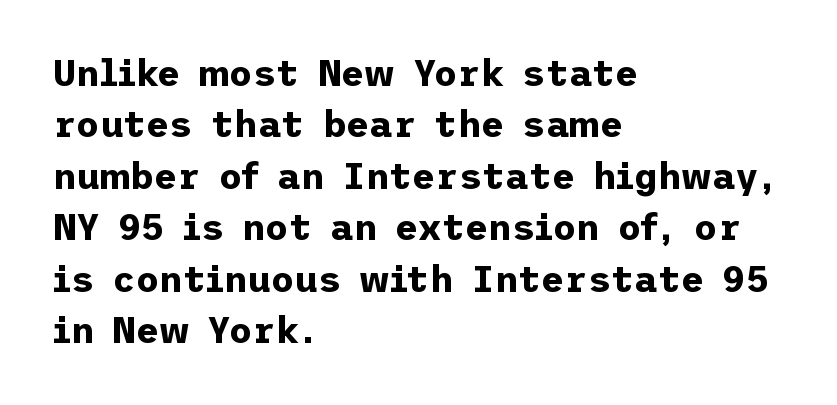
{"serif": "no", "italic": "no", "bold": "yes", "weight": "bold", "width": "normal", "stroke_contrast": "low", "x_height": "medium", "underline": "no", "align": "left", "line_spacing": "normal", "line_spacing_ratio": 1.43, "letter_spacing": "normal", "letter_spacing_em": 0.0, "glyph_px": 36}
